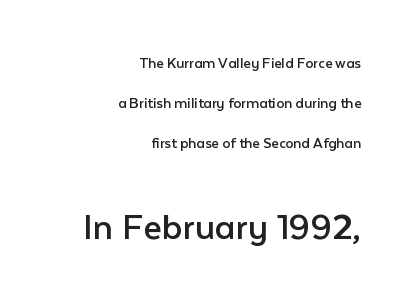
The image shows 40 px regular-weight sans-serif type, upright; set right-aligned, loose line spacing (2.5x), normal letter spacing, not underlined; the second (bottom) block is 2.5x larger; low stroke contrast and a medium x-height.
